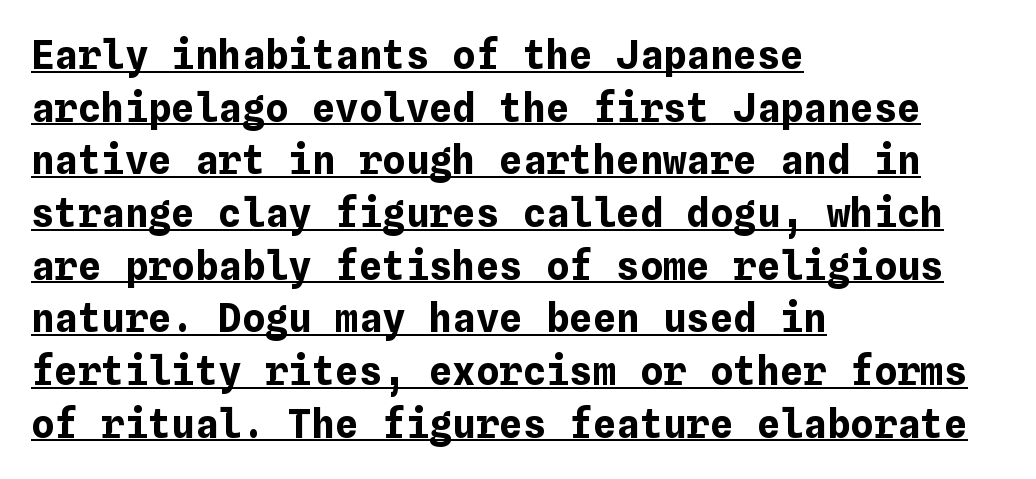
Descenders here cross a horizontal rule under the line. If you drew a line through each stem, it would be perfectly vertical. Look at the tracking — it's just the regular setting, nothing added. These words are printed bold, with thick strokes throughout. Compared with a centered layout, this one pins lines to the left instead. A normal amount of white space separates one row of letters from the next.
